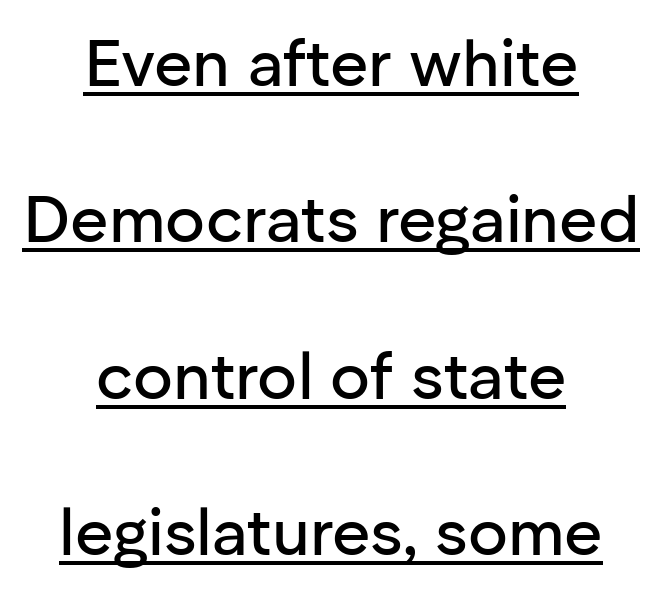
{"serif": "no", "italic": "no", "width": "normal", "stroke_contrast": "low", "x_height": "medium", "monospaced": "no", "underline": "yes", "align": "center", "line_spacing": "loose", "line_spacing_ratio": 2.37, "letter_spacing": "normal", "letter_spacing_em": 0.0, "glyph_px": 66}
